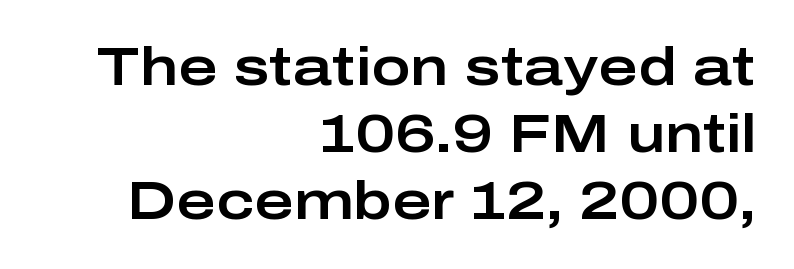
The image shows 53 px wide sans-serif type, upright; set right-aligned, normal line spacing (1.26x), normal letter spacing, not underlined; low stroke contrast and a medium x-height.
